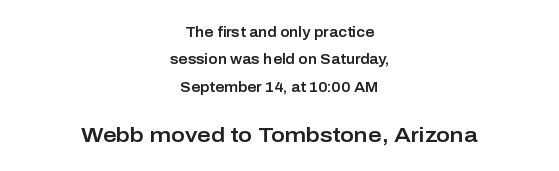
Q: Is the text italic (slanted)? A: No, it is upright.
Q: Is the text underlined? A: No.
Q: How is the paragraph aligned? A: Centered.
Q: Is the spacing between letters normal or unusually wide? A: Normal.
Q: Is the spacing between lines tight, normal or loose? A: Loose.
Q: Which block of text is set in a larger size, the first (top) or the second (bottom)? A: The second (bottom) one.
